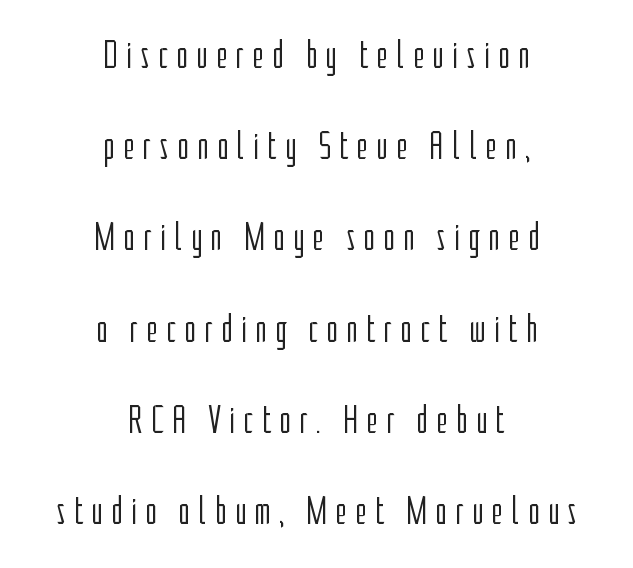
Q: Is the text bold? A: No.
Q: Is the text italic (slanted)? A: No, it is upright.
Q: Is the typeface a serif or a sans-serif typeface? A: Sans-serif.
Q: Is the text underlined? A: No.
Q: How is the paragraph aligned? A: Centered.
Q: Is the spacing between letters normal or unusually wide? A: Unusually wide.
Q: Is the spacing between lines tight, normal or loose? A: Loose.
Q: Width (condensed, normal, or wide)? A: Condensed.
Q: Stroke contrast? A: Low.
Q: x-height? A: Medium.
Q: Monospaced? A: No.
